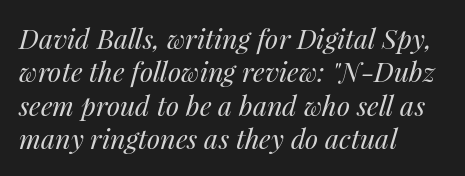
Q: Is the text bold? A: No.
Q: Is the text italic (slanted)? A: Yes, it leans right by about 14 degrees.
Q: Is the text underlined? A: No.
Q: How is the paragraph aligned? A: Left-aligned.
Q: Is the spacing between letters normal or unusually wide? A: Normal.
